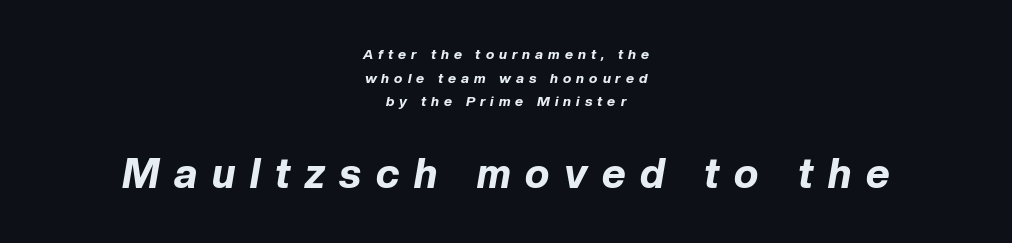
The space beneath each line is pristine and unruled. In terms of weight, the rendering is a true, heavy bold. This rendering widens character spacing well past its baseline value. What's the leading like? Ordinary, nothing unusual. The rendering uses natural spacing where letterforms have individual widths. The following chunk of copy outweighs the initial chunk in type size.
